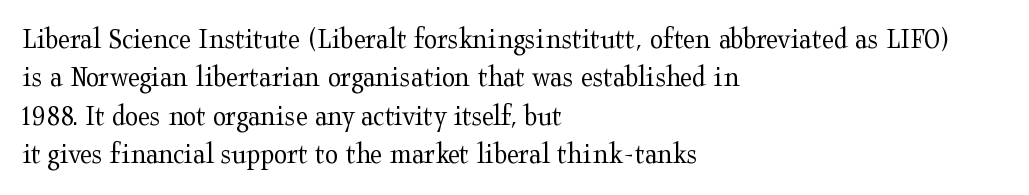
The image shows 30 px regular-weight, wide serif type, upright; set left-aligned, normal line spacing (1.28x), normal letter spacing, not underlined; medium stroke contrast and a medium x-height.
